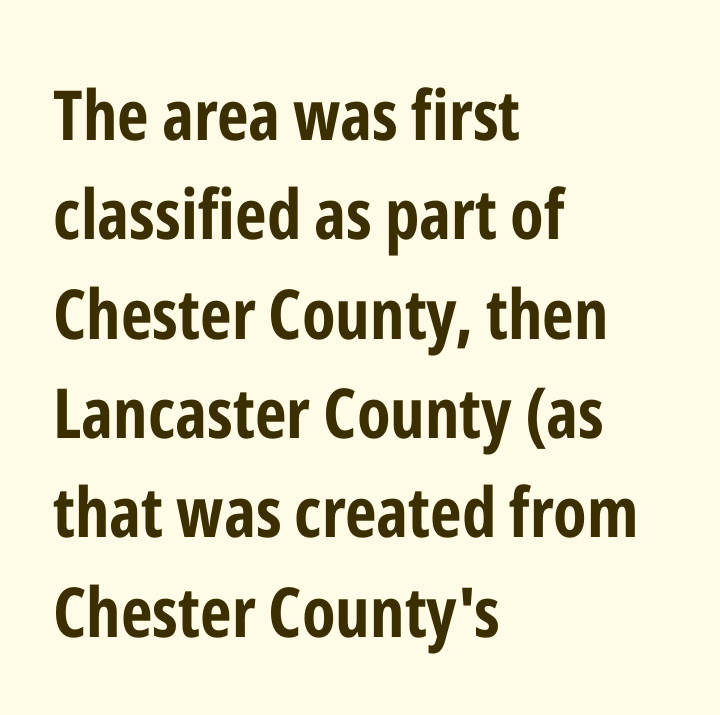
{"serif": "no", "italic": "no", "bold": "yes", "weight": "bold", "width": "condensed", "stroke_contrast": "low", "x_height": "medium", "monospaced": "no", "underline": "no", "align": "left", "line_spacing": "normal", "line_spacing_ratio": 1.44, "letter_spacing": "normal", "letter_spacing_em": 0.0, "glyph_px": 69}
